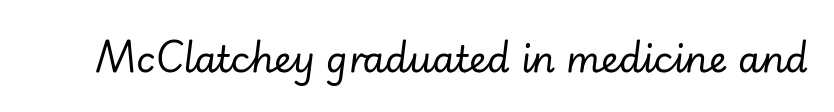
{"italic": "yes", "lean": "right", "slant_degrees": 7, "bold": "no", "weight": "regular", "width": "normal", "stroke_contrast": "low", "x_height": "small", "monospaced": "no", "underline": "no", "letter_spacing": "normal", "letter_spacing_em": 0.0, "glyph_px": 36}
